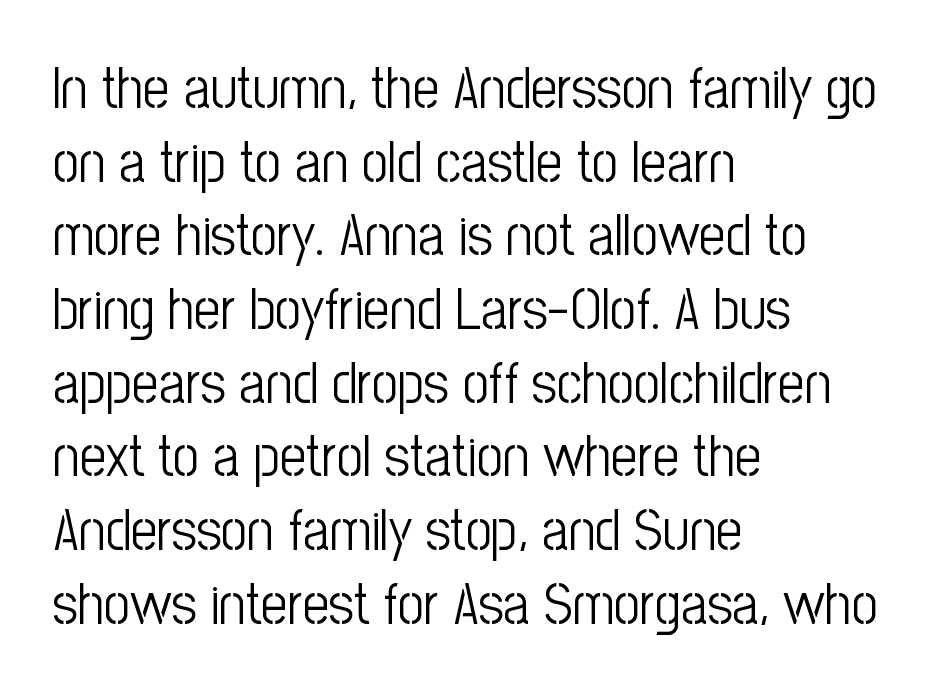
The image shows 58 px light, condensed sans-serif type, upright; set left-aligned, normal line spacing (1.27x), normal letter spacing, not underlined; low stroke contrast and a medium x-height.
